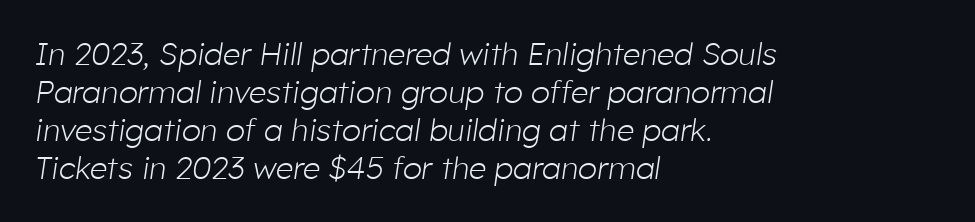
{"italic": "yes", "lean": "right", "slant_degrees": 8, "bold": "no", "weight": "light", "width": "normal", "stroke_contrast": "low", "x_height": "medium", "monospaced": "no", "underline": "no", "align": "left", "line_spacing_ratio": 1.23, "letter_spacing": "normal", "letter_spacing_em": 0.0, "glyph_px": 31}
